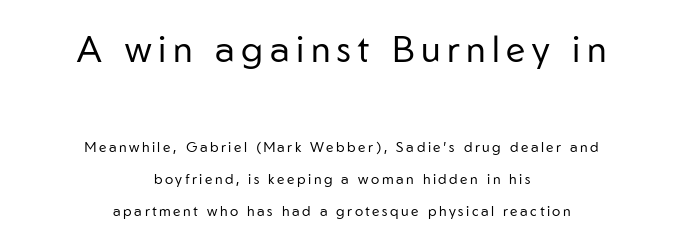
The image shows 36 px regular-weight sans-serif type, upright; set centered, loose line spacing (2.3x), not underlined; the first (top) block is 2.57x larger; low stroke contrast and a medium x-height.
